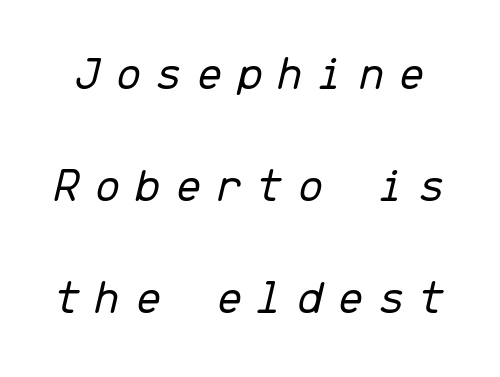
The image shows 50 px light type, italic (leaning right), monospaced; set loose line spacing (2.24x), unusually wide letter spacing (+0.25 em), not underlined; low stroke contrast and a medium x-height.
